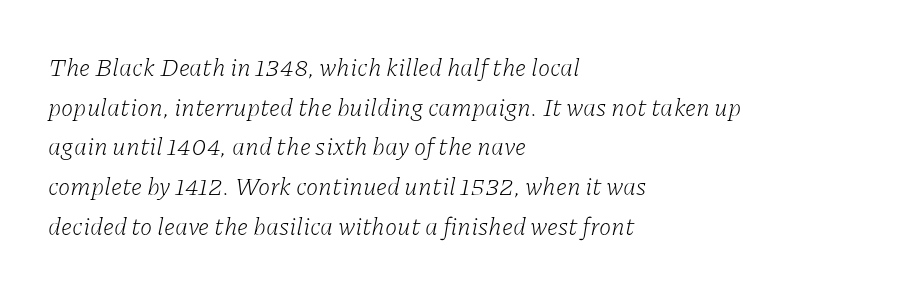
Q: Is the text bold? A: No.
Q: Is the text italic (slanted)? A: Yes, it leans right by about 11 degrees.
Q: Is the text underlined? A: No.
Q: How is the paragraph aligned? A: Left-aligned.
Q: Is the spacing between letters normal or unusually wide? A: Normal.
Q: Is the spacing between lines tight, normal or loose? A: Normal.
